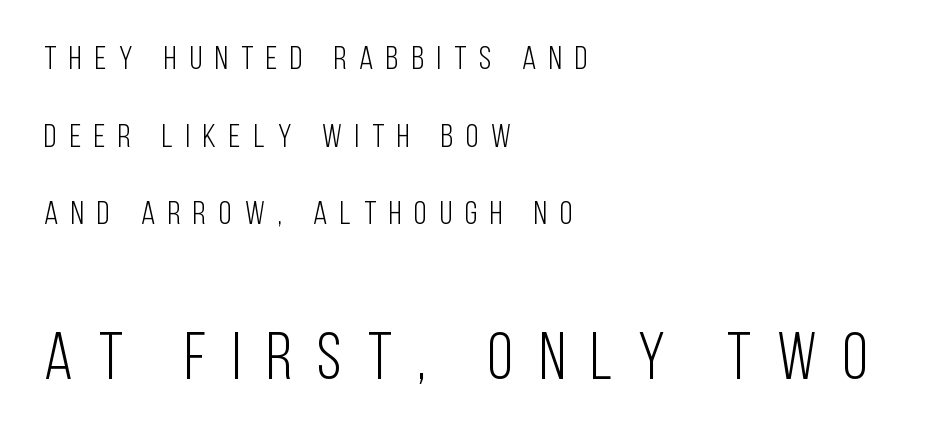
Q: Is the text bold? A: No.
Q: Is the text italic (slanted)? A: No, it is upright.
Q: Is the typeface a serif or a sans-serif typeface? A: Sans-serif.
Q: Is the text underlined? A: No.
Q: How is the paragraph aligned? A: Left-aligned.
Q: Is the spacing between letters normal or unusually wide? A: Unusually wide.
Q: Is the spacing between lines tight, normal or loose? A: Loose.
Q: Which block of text is set in a larger size, the first (top) or the second (bottom)? A: The second (bottom) one.
Q: Width (condensed, normal, or wide)? A: Condensed.
Q: Stroke contrast? A: Low.
Q: x-height? A: Large.
Q: Monospaced? A: No.
